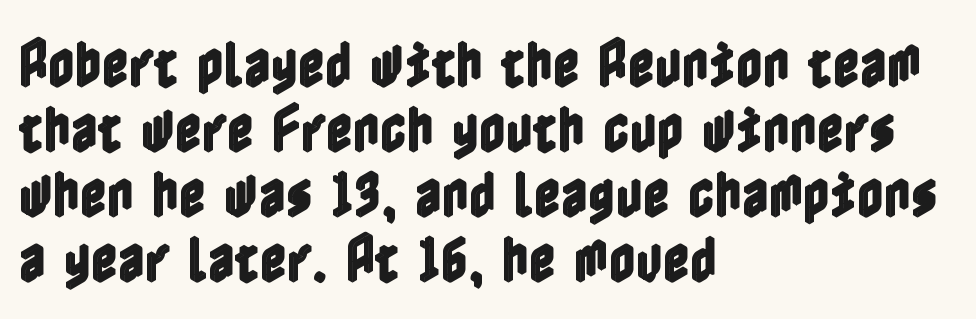
Notice how the stems are strictly vertical — no italics here. Short and long lines alike share a common starting point at left. Type without underlining. In terms of leading, this rendering sits right in the middle. Glyph-to-glyph distance matches everyday printed text.
